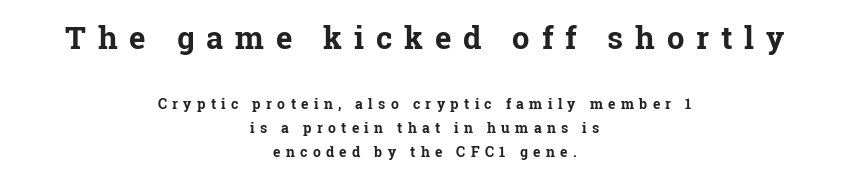
{"serif": "yes", "italic": "no", "bold": "yes", "weight": "bold", "width": "normal", "stroke_contrast": "low", "x_height": "medium", "monospaced": "no", "underline": "no", "align": "center", "line_spacing_ratio": 1.71, "letter_spacing": "wide", "letter_spacing_em": 0.38, "larger_block": "first", "size_ratio": 2.21, "glyph_px": 31}
